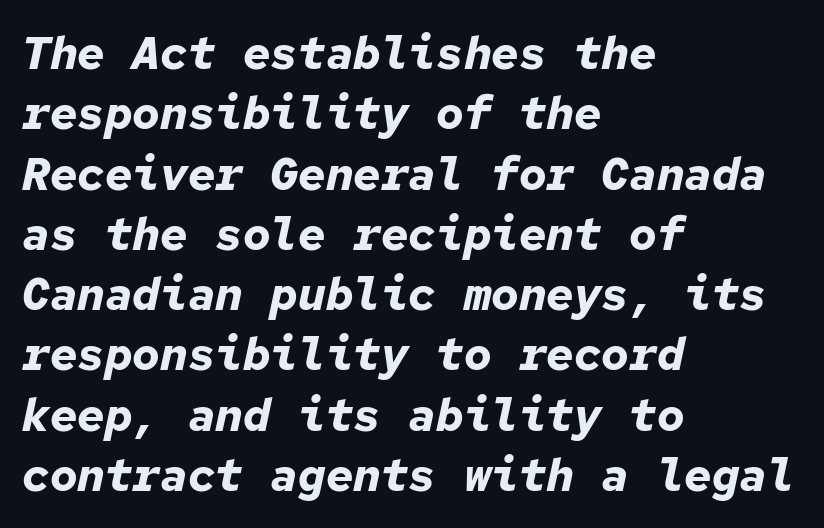
{"italic": "yes", "lean": "right", "slant_degrees": 12, "bold": "yes", "weight": "bold", "width": "normal", "stroke_contrast": "low", "x_height": "medium", "monospaced": "yes", "underline": "no", "align": "left", "line_spacing": "normal", "line_spacing_ratio": 1.31, "letter_spacing": "normal", "letter_spacing_em": 0.0, "glyph_px": 46}
